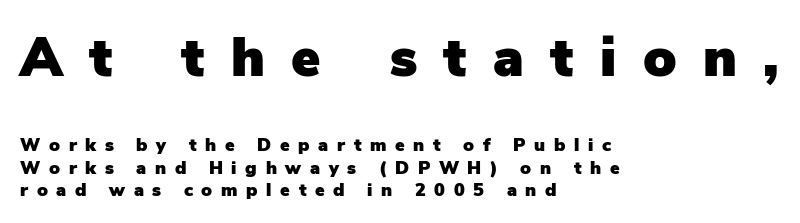
Classification — sans serif. Size hierarchy here favors the leading block over the trailing one. In terms of letterspacing, this is a distinctly airy, spread setting. These lines are rendered in a variable-pitch font.
